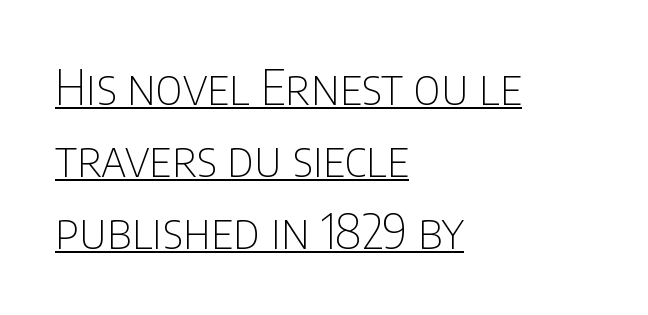
Every stem runs plumb, perpendicular to the baseline. Stem width sits at or under what a default text font uses. These lines are rendered in a variable-pitch font. A sans-serif font was chosen for this passage. A baseline rule has been typeset under these characters.
